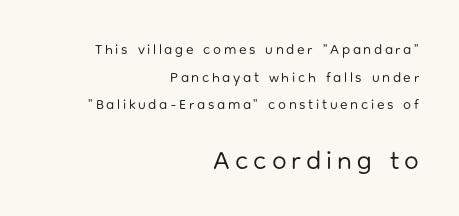
{"italic": "no", "bold": "no", "underline": "no", "align": "right", "line_spacing": "loose", "line_spacing_ratio": 1.97, "larger_block": "second", "size_ratio": 1.86, "glyph_px": 26}
